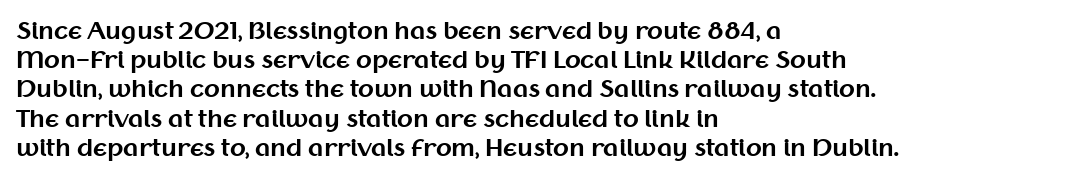
Is the block centered? No — it sits flush against the left margin. Strong, thick strokes mark this as bold type. Plain, unruled lines of type. Nothing unusual about the tracking: characters are spaced as the font intends. When letters stand straight like this, we call the style roman or upright. One glance says typical: line gaps are just what's usual.
